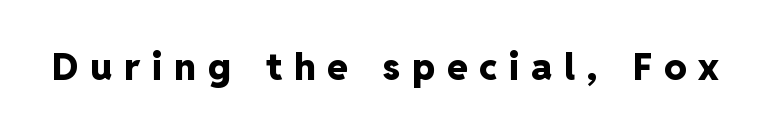
The image shows 37 px heavy sans-serif type, upright; set unusually wide letter spacing (+0.33 em), not underlined; low stroke contrast and a medium x-height.
